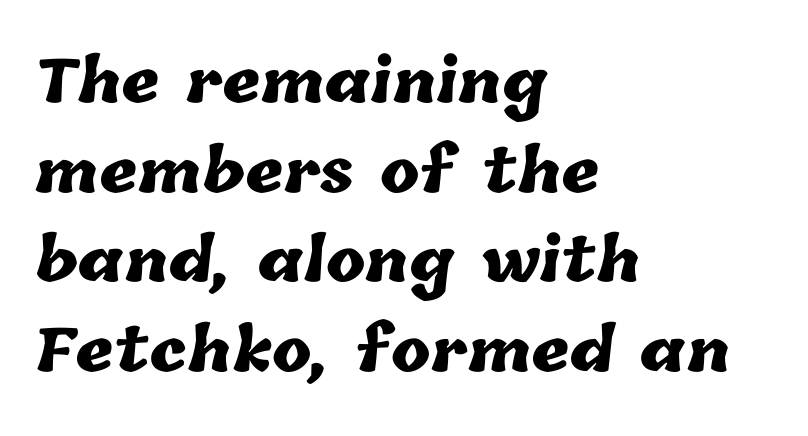
The image shows 59 px heavy type; set left-aligned, normal line spacing (1.52x), normal letter spacing, not underlined; low stroke contrast and a medium x-height.
